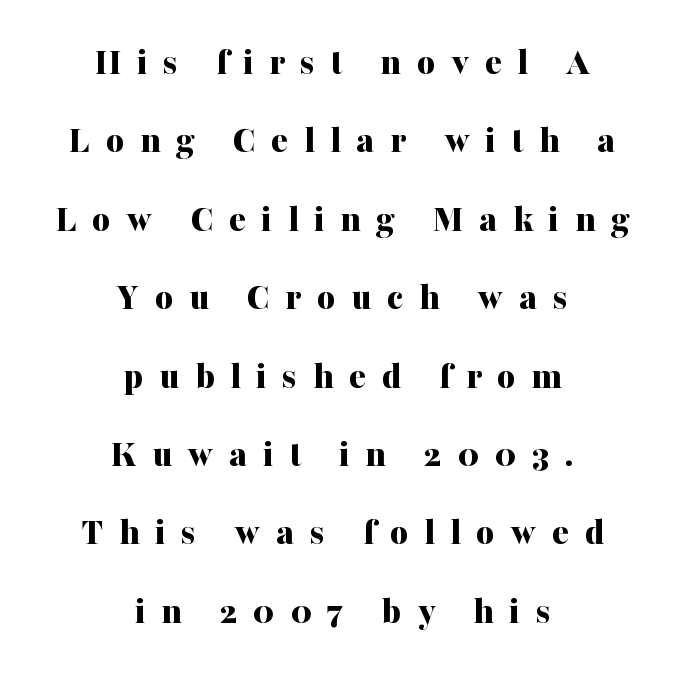
The image shows 39 px bold serif type, upright; set centered, loose line spacing (2.01x), unusually wide letter spacing (+0.4 em), not underlined; medium stroke contrast and a medium x-height.
